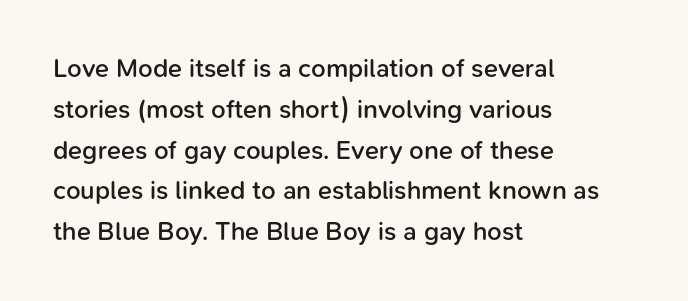
The image shows 26 px text type, upright; set left-aligned, normal line spacing (1.57x), normal letter spacing, not underlined.
